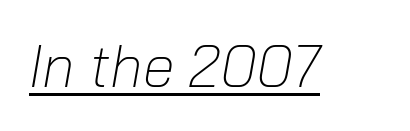
Think standard paragraph weight, or any step lighter than that. Is this a fixed-width face? No — the glyphs have proportional, varying widths. Between one letter and the next there's only the usual sliver of space. In designer terms, the underline attribute is active on this setting. The text carries the slant typical of an italic or oblique font.
